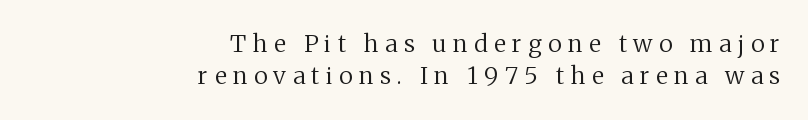
{"italic": "no", "bold": "no", "underline": "no", "align": "right", "line_spacing": "normal", "line_spacing_ratio": 1.34, "letter_spacing": "wide", "letter_spacing_em": 0.27, "glyph_px": 24}
